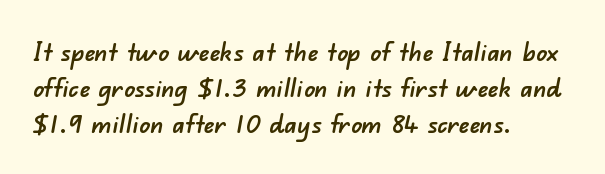
Q: Is the text underlined? A: No.
Q: How is the paragraph aligned? A: Left-aligned.
Q: Is the spacing between letters normal or unusually wide? A: Normal.
Q: Is the spacing between lines tight, normal or loose? A: Normal.
